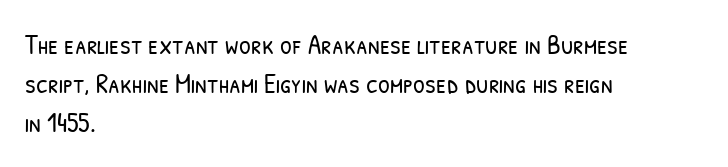
{"bold": "no", "underline": "no", "align": "left", "line_spacing": "normal", "line_spacing_ratio": 1.45, "letter_spacing": "normal", "letter_spacing_em": 0.0, "glyph_px": 27}
